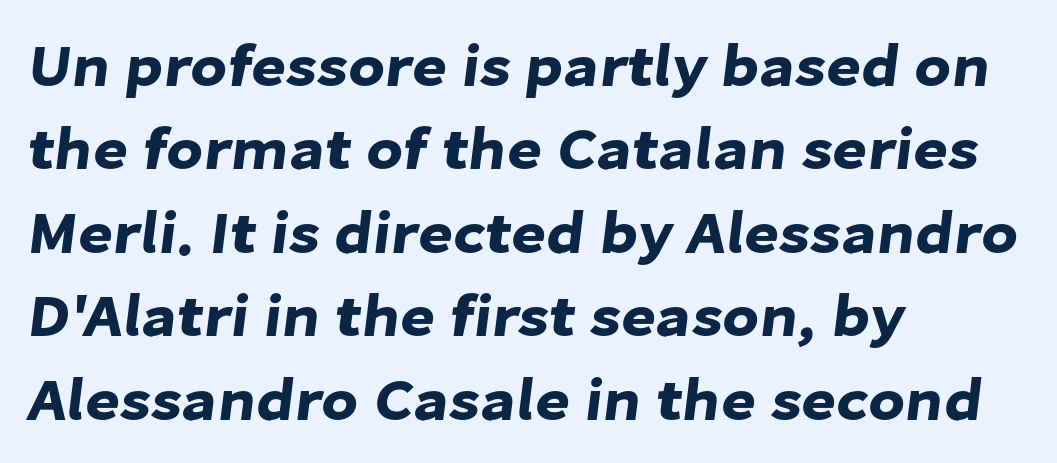
{"serif": "no", "width": "normal", "stroke_contrast": "low", "x_height": "medium", "monospaced": "no", "underline": "no", "align": "left", "line_spacing": "normal", "line_spacing_ratio": 1.39, "letter_spacing": "normal", "letter_spacing_em": 0.0, "glyph_px": 60}
